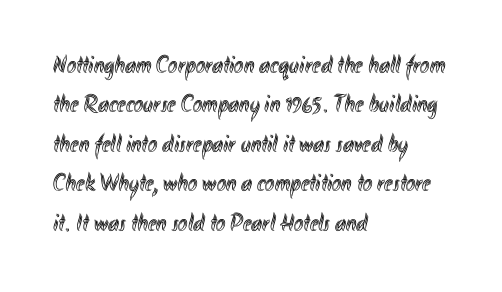
Q: Is the text italic (slanted)? A: Yes.
Q: Is the text underlined? A: No.
Q: How is the paragraph aligned? A: Left-aligned.
Q: Is the spacing between letters normal or unusually wide? A: Normal.
Q: Is the spacing between lines tight, normal or loose? A: Normal.
